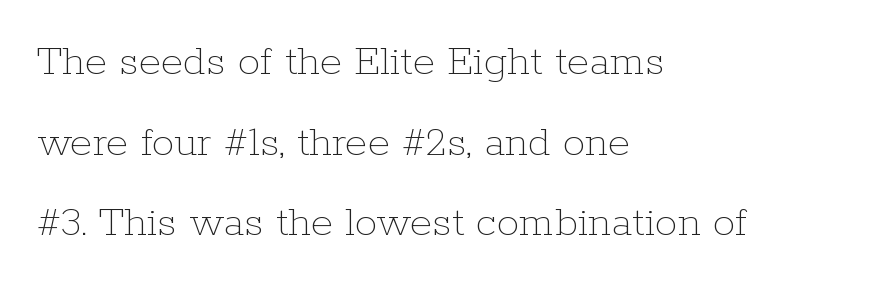
Q: Is the text bold? A: No.
Q: Is the text italic (slanted)? A: No, it is upright.
Q: Is the text underlined? A: No.
Q: How is the paragraph aligned? A: Left-aligned.
Q: Is the spacing between letters normal or unusually wide? A: Normal.
Q: Width (condensed, normal, or wide)? A: Normal.
Q: Stroke contrast? A: Low.
Q: x-height? A: Medium.
Q: Monospaced? A: No.
